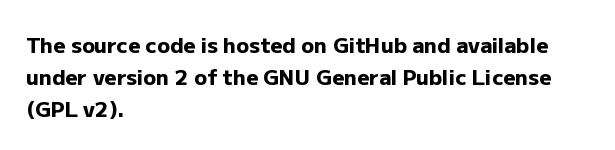
Q: Is the text bold? A: Yes.
Q: Is the text italic (slanted)? A: No, it is upright.
Q: Is the text underlined? A: No.
Q: How is the paragraph aligned? A: Left-aligned.
Q: Is the spacing between letters normal or unusually wide? A: Normal.
Q: Is the spacing between lines tight, normal or loose? A: Normal.
